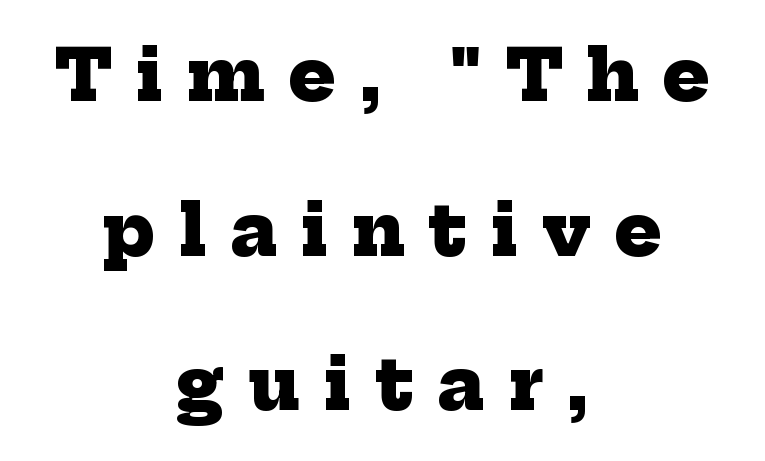
The image shows 70 px heavy serif type; set centered, loose line spacing (2.21x), unusually wide letter spacing (+0.34 em), not underlined; low stroke contrast and a medium x-height.
